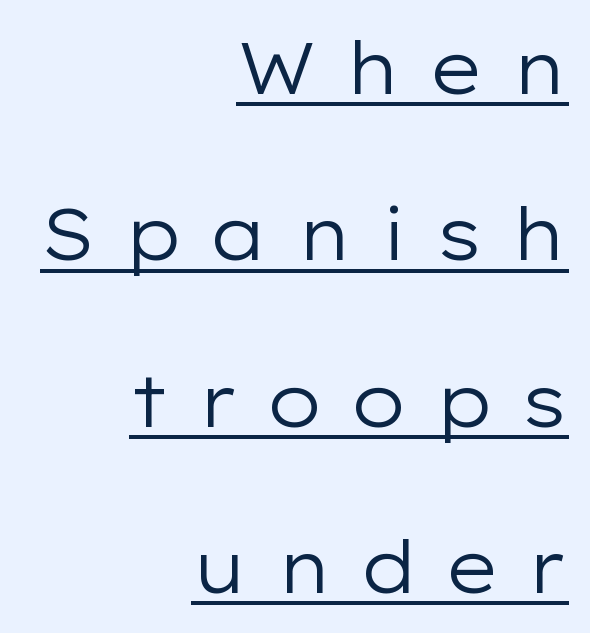
{"serif": "no", "italic": "no", "bold": "no", "weight": "regular", "width": "wide", "stroke_contrast": "low", "x_height": "medium", "monospaced": "no", "underline": "yes", "align": "right", "line_spacing": "loose", "line_spacing_ratio": 2.31, "letter_spacing": "wide", "letter_spacing_em": 0.37, "glyph_px": 72}
